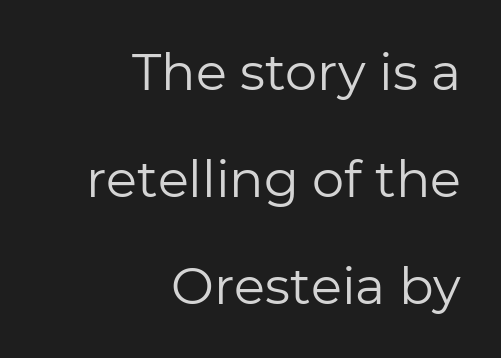
The letters advance in unequal steps, a hallmark of proportional type. The lines are spread far apart with generous leading. Is the type heavy? It reads as light-to-regular instead. Spacing between characters is what you'd get straight out of the box. What kind of face is this? One without serifs — a sans. Honestly, there is no underline to notice here at all.
